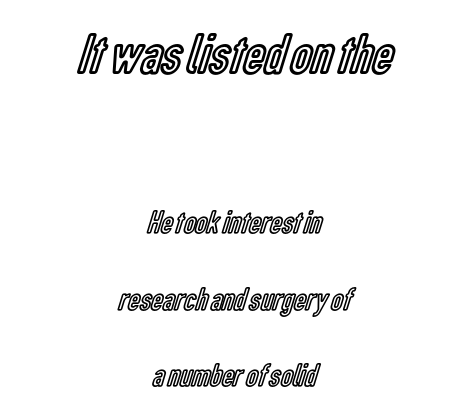
A centered setting, common on invitations and titles, is used for this passage. You get the large type first, then a drop to smaller type. The letters advance in unequal steps, a hallmark of proportional type. Words float on clear page, feet unadorned.
